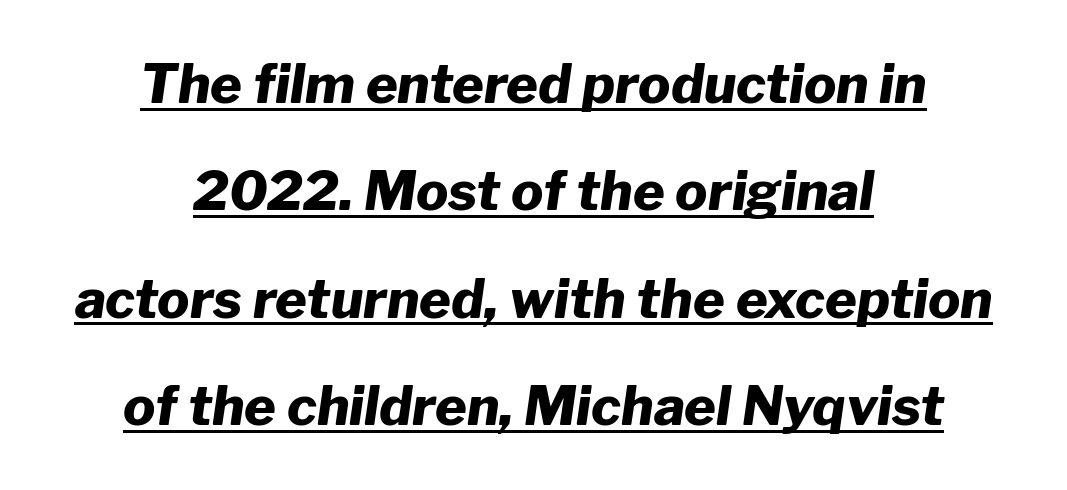
The image shows 54 px heavy type, italic (leaning right); set centered, loose line spacing (1.99x), normal letter spacing, underlined; low stroke contrast and a medium x-height.
